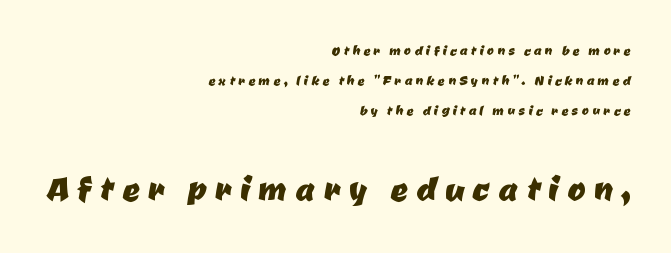
Q: Is the typeface a serif or a sans-serif typeface? A: Sans-serif.
Q: Is the text underlined? A: No.
Q: How is the paragraph aligned? A: Right-aligned.
Q: Is the spacing between letters normal or unusually wide? A: Unusually wide.
Q: Which block of text is set in a larger size, the first (top) or the second (bottom)? A: The second (bottom) one.
Q: Width (condensed, normal, or wide)? A: Normal.
Q: Stroke contrast? A: Low.
Q: x-height? A: Medium.
Q: Monospaced? A: No.
